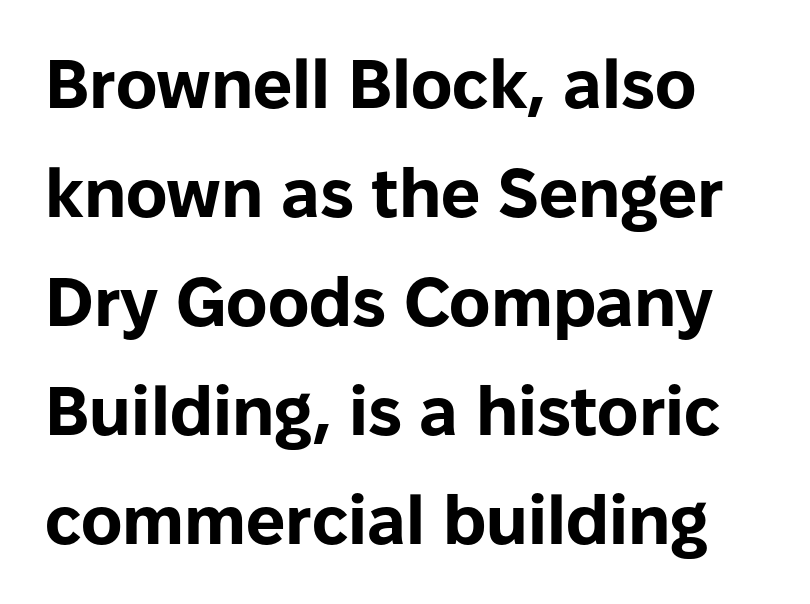
{"serif": "no", "italic": "no", "bold": "yes", "weight": "bold", "width": "normal", "stroke_contrast": "low", "x_height": "medium", "monospaced": "no", "underline": "no", "line_spacing": "normal", "line_spacing_ratio": 1.58, "letter_spacing": "normal", "letter_spacing_em": 0.0, "glyph_px": 69}
